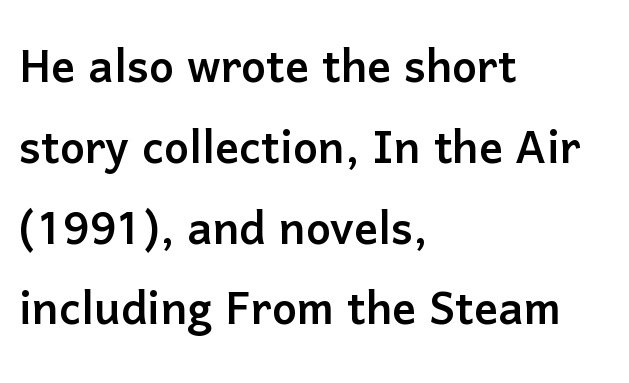
The image shows 59 px sans-serif type, upright; set left-aligned, normal line spacing (1.37x), normal letter spacing, not underlined; low stroke contrast and a medium x-height.
